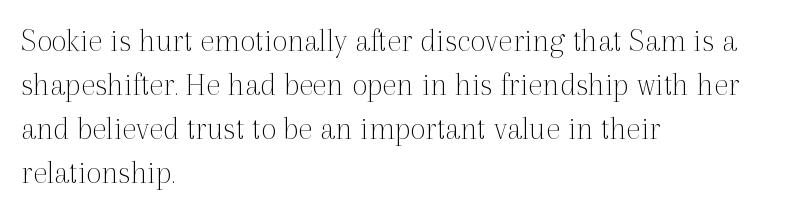
{"serif": "yes", "italic": "no", "bold": "no", "weight": "thin", "width": "normal", "x_height": "medium", "monospaced": "no", "underline": "no", "align": "left", "line_spacing": "normal", "line_spacing_ratio": 1.29, "letter_spacing": "normal", "letter_spacing_em": 0.0, "glyph_px": 34}
